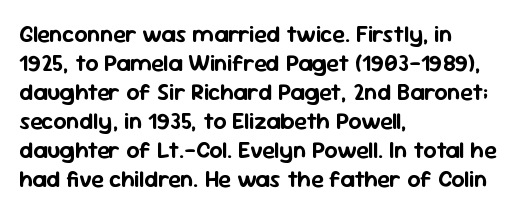
Posture: straight, roman, zero tilt. The passage shown is not underscored anywhere. The rendering anchors every line to the left-hand side. The gaps between neighbouring characters are ordinary and unremarkable.
